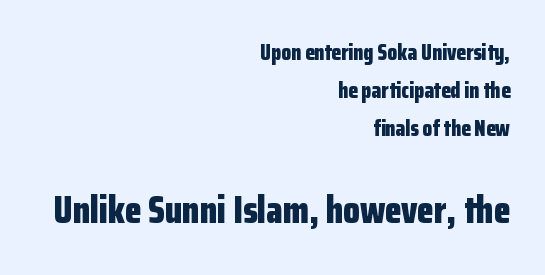
The image shows 38 px bold, condensed sans-serif type, upright; set right-aligned, line spacing 1.72x, normal letter spacing, not underlined; the second (bottom) block is 1.73x larger; low stroke contrast and a medium x-height.
